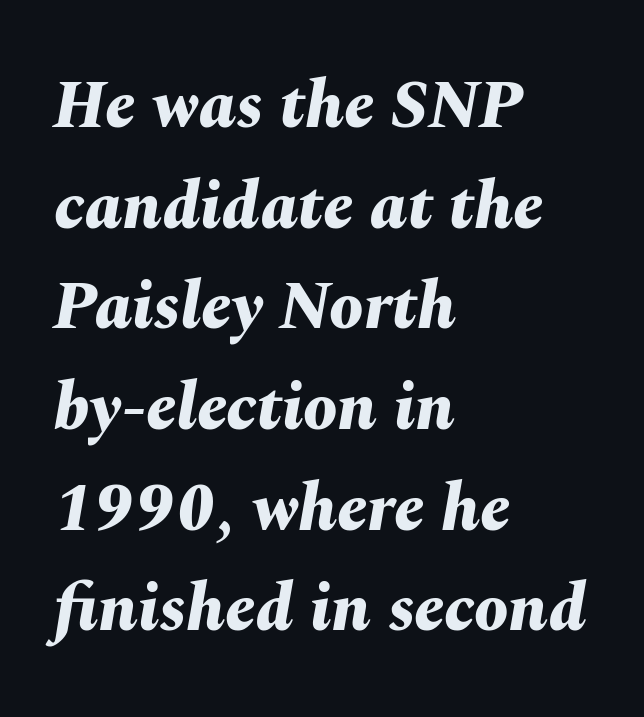
Descenders are the only things crossing below the line. Tracking value appears to be zero — textbook default spacing. These lines were composed using italics. These lines are rendered in a variable-pitch font.
